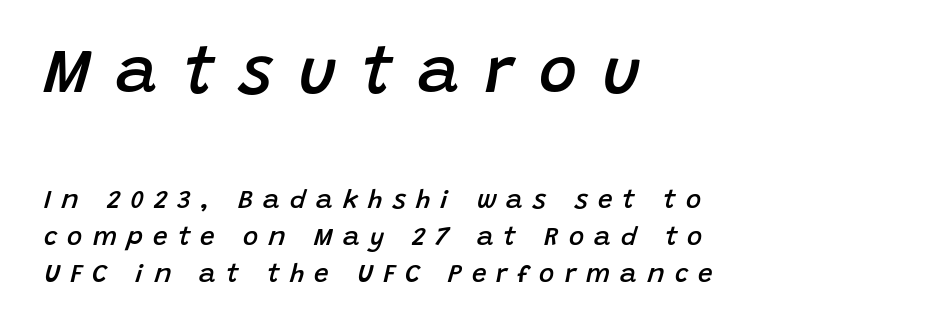
The image shows 65 px semibold type, italic (leaning right); set left-aligned, normal line spacing (1.42x), unusually wide letter spacing (+0.39 em), not underlined; the first (top) block is 2.5x larger; low stroke contrast and a large x-height.
